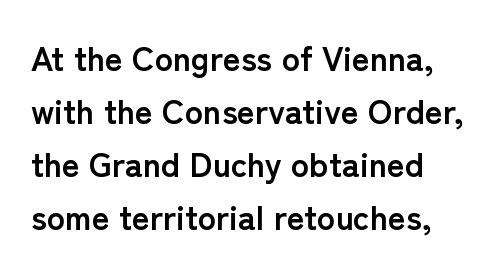
{"serif": "no", "italic": "no", "bold": "yes", "weight": "semibold", "width": "normal", "stroke_contrast": "low", "x_height": "medium", "monospaced": "no", "underline": "no", "align": "left", "line_spacing": "normal", "line_spacing_ratio": 1.56, "letter_spacing": "normal", "letter_spacing_em": 0.0, "glyph_px": 34}
